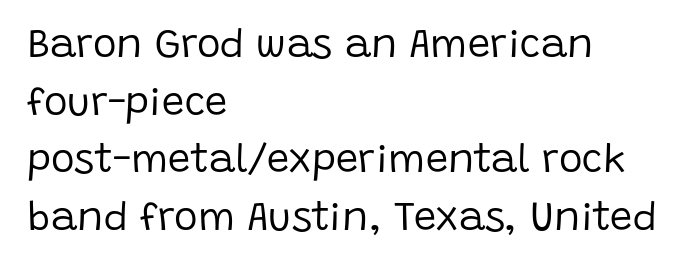
The image shows 40 px regular-weight sans-serif type, upright; set left-aligned, normal line spacing (1.44x), normal letter spacing, not underlined; low stroke contrast and a large x-height.
